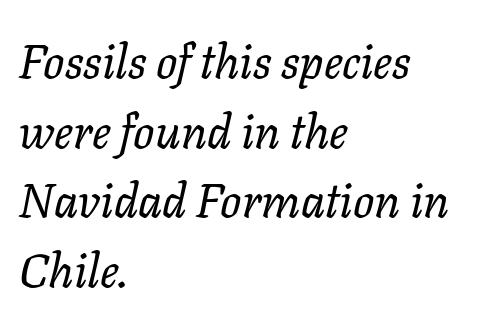
The image shows 47 px regular-weight type, italic (leaning right); set left-aligned, normal line spacing (1.48x), normal letter spacing, not underlined; low stroke contrast and a medium x-height.
